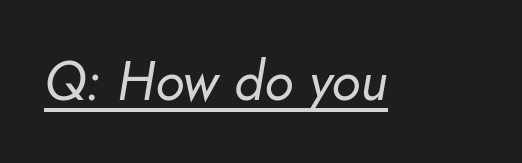
Characters are canted at an angle relative to the baseline's perpendicular. Spacing verdict: proportional, widths tailored to each character. Looks like someone drew a line under every word here. Short note: letters normally spaced. Letters have the restrained weight of plain body copy at most.
